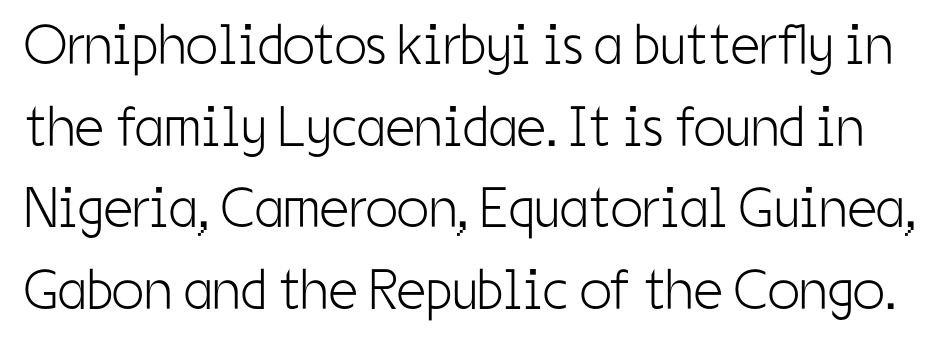
The image shows 57 px light, condensed sans-serif type, upright; set normal line spacing (1.43x), normal letter spacing, not underlined; low stroke contrast and a medium x-height.
